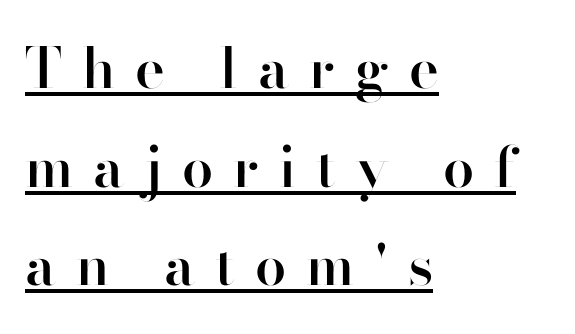
Note the varied advance widths — an 'i' is clearly narrower than an 'm'. The typesetting leans somewhat heavy: a semibold. Regarding serifs, this sample does without them. Each word looks stretched out because of the extra space between its letters.
